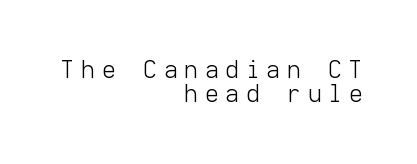
{"italic": "no", "bold": "no", "underline": "no", "align": "right", "line_spacing": "tight", "line_spacing_ratio": 1.03, "letter_spacing": "wide", "letter_spacing_em": 0.32, "glyph_px": 23}
